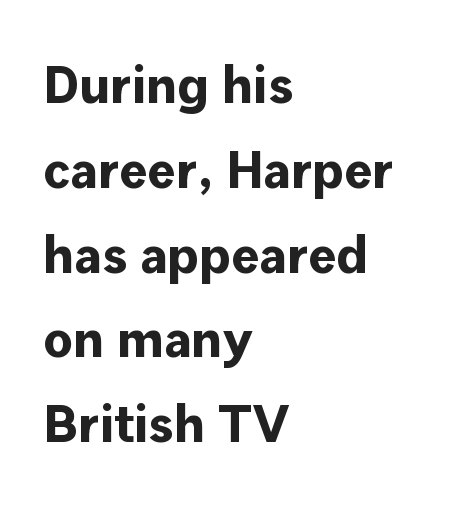
{"serif": "no", "italic": "no", "bold": "yes", "weight": "bold", "width": "normal", "stroke_contrast": "low", "x_height": "medium", "monospaced": "no", "underline": "no", "align": "left", "line_spacing": "normal", "line_spacing_ratio": 1.6, "letter_spacing": "normal", "letter_spacing_em": 0.0, "glyph_px": 53}
